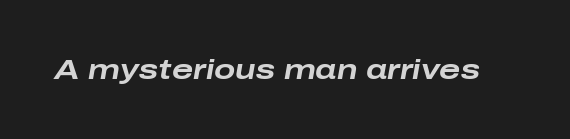
{"italic": "yes", "lean": "right", "slant_degrees": 10, "bold": "yes", "weight": "bold", "width": "wide", "stroke_contrast": "low", "x_height": "medium", "monospaced": "no", "underline": "no", "letter_spacing": "normal", "letter_spacing_em": 0.0, "glyph_px": 28}
